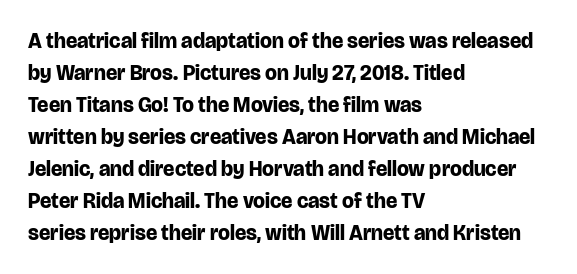
Q: Is the text bold? A: Yes.
Q: Is the text italic (slanted)? A: No, it is upright.
Q: Is the text underlined? A: No.
Q: How is the paragraph aligned? A: Left-aligned.
Q: Is the spacing between letters normal or unusually wide? A: Normal.
Q: Is the spacing between lines tight, normal or loose? A: Normal.
